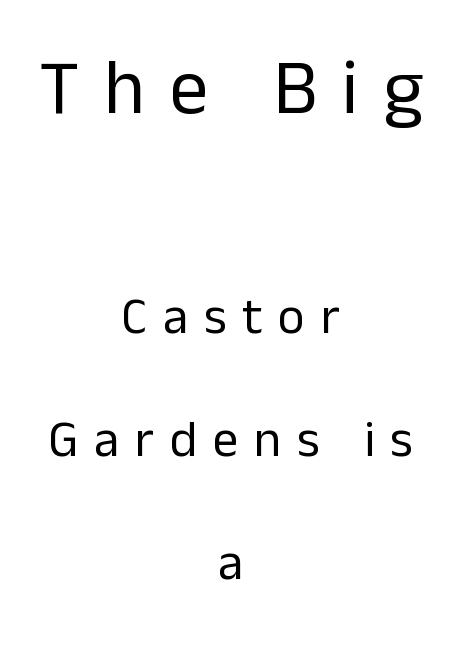
Characters remain perfectly vertical along every line. Character size in the leading block exceeds that of the trailing block. Descender tails drop into unmarked territory. Here the glyphs are tracked loosely, breaking word shapes into spaced letters.
